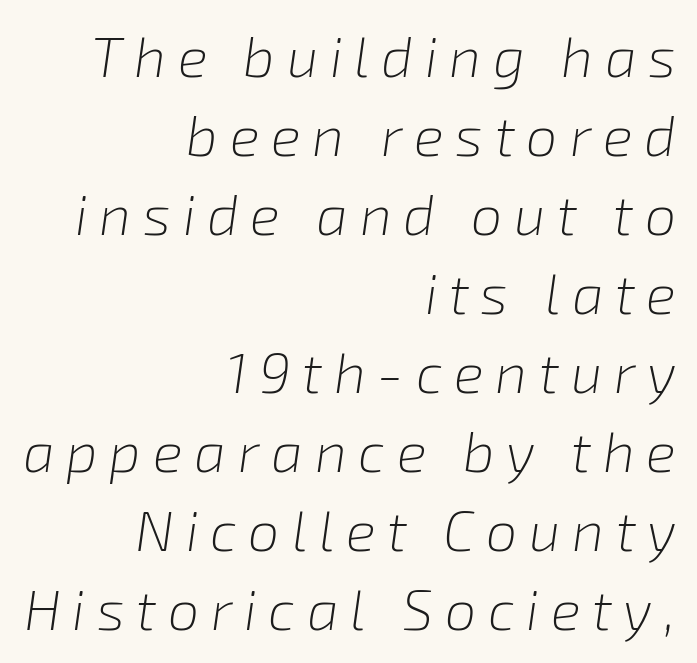
Is the type heavy? It reads as light-to-regular instead. The ragged edge is on the left, which tells us the setting is flush right. Quick note: italic. Just letters on the line, the space beneath them empty. These lines sit exactly where default settings would place them. In terms of letterspacing, this is a distinctly airy, spread setting.
